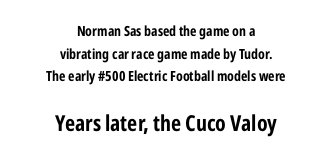
The image shows 22 px text type, upright; set centered, normal line spacing (1.62x), normal letter spacing, not underlined; the second (bottom) block is 1.57x larger.
